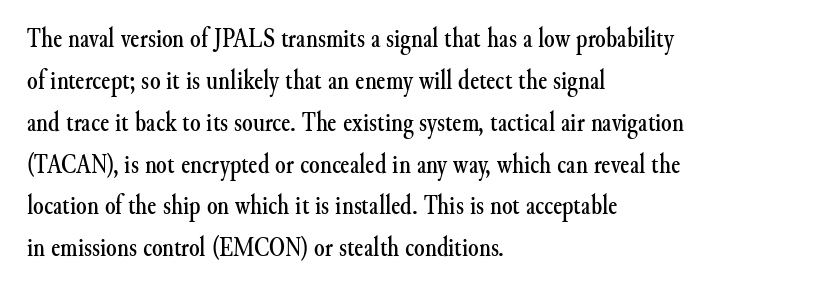
The image shows 27 px text type, upright; set left-aligned, normal line spacing (1.55x), normal letter spacing, not underlined.
